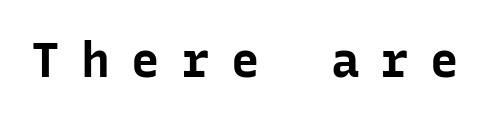
Q: Is the text bold? A: Yes.
Q: Is the text italic (slanted)? A: No, it is upright.
Q: Is the typeface a serif or a sans-serif typeface? A: Sans-serif.
Q: Is the text underlined? A: No.
Q: Is the spacing between letters normal or unusually wide? A: Unusually wide.
Q: Width (condensed, normal, or wide)? A: Normal.
Q: Stroke contrast? A: Low.
Q: x-height? A: Medium.
Q: Monospaced? A: Yes.
